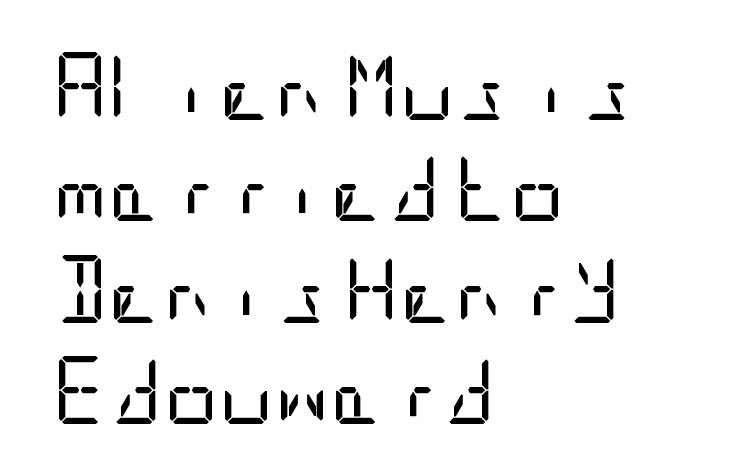
The image shows 68 px regular-weight, condensed sans-serif type, upright; set left-aligned, normal line spacing (1.49x), normal letter spacing, not underlined; low stroke contrast and a large x-height.
